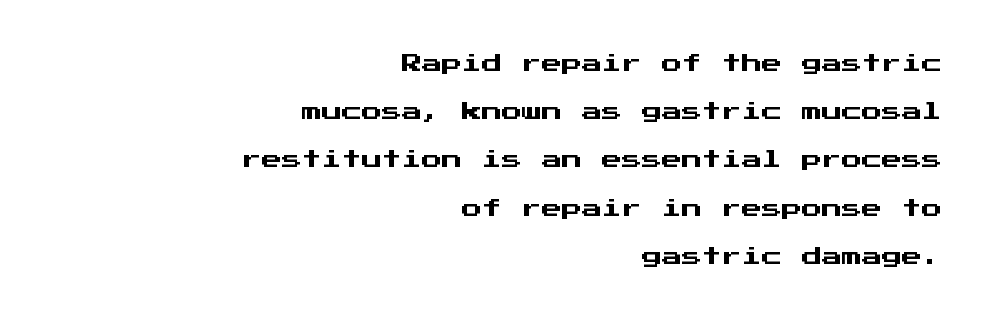
The image shows 20 px text type, upright; set right-aligned, loose line spacing (2.41x), normal letter spacing, not underlined.
